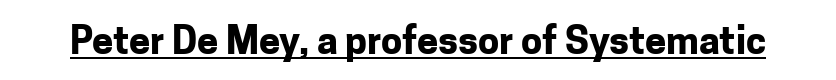
Q: Is the text bold? A: Yes.
Q: Is the text italic (slanted)? A: No, it is upright.
Q: Is the typeface a serif or a sans-serif typeface? A: Sans-serif.
Q: Is the text underlined? A: Yes.
Q: Is the spacing between letters normal or unusually wide? A: Normal.
Q: Width (condensed, normal, or wide)? A: Normal.
Q: Stroke contrast? A: Low.
Q: x-height? A: Medium.
Q: Monospaced? A: No.
